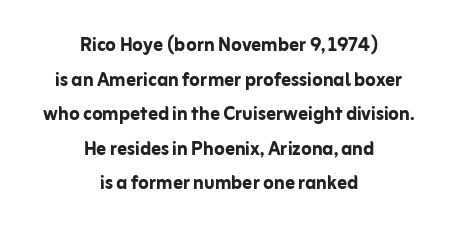
The block of text has a typical density, with ordinary space between rows. Default kerning and tracking; the words read as compact shapes. The words here are not underlined. Ordinary non-slanted type is in use.
